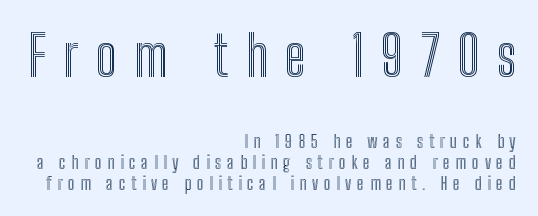
Bigger letters appear in the top chunk; the bottom chunk is reduced. The letters advance in unequal steps, a hallmark of proportional type. The compositor pushed each line to the right boundary. A clean baseline with only descenders dipping below it. In terms of letterspacing, this is a distinctly airy, spread setting.
